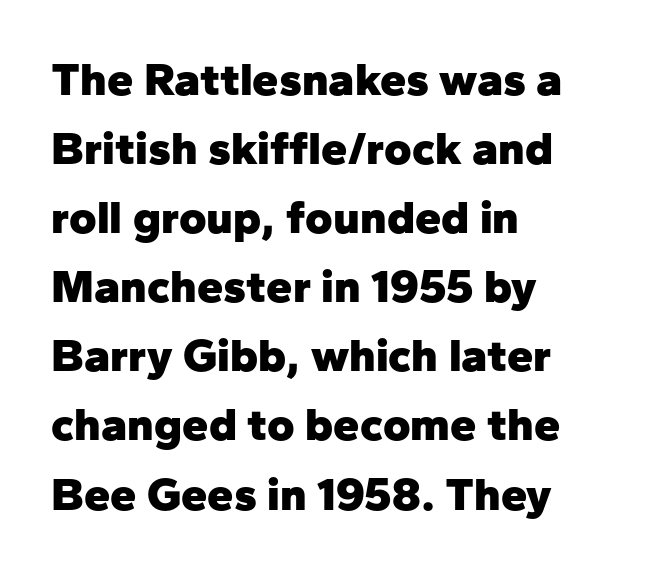
The image shows 47 px heavy sans-serif type, upright; set left-aligned, normal line spacing (1.47x), normal letter spacing, not underlined; low stroke contrast and a medium x-height.
